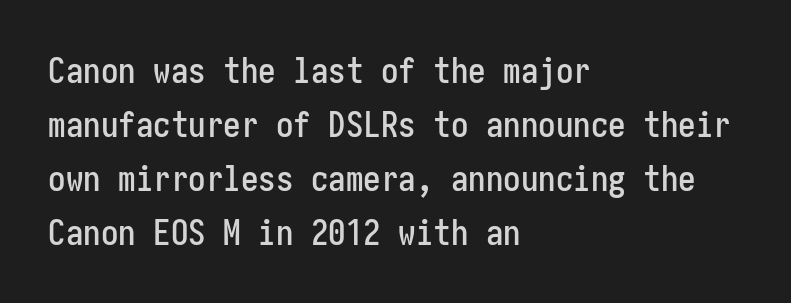
The image shows 35 px condensed sans-serif type, upright; set left-aligned, normal line spacing (1.54x), normal letter spacing, not underlined; low stroke contrast and a medium x-height.
